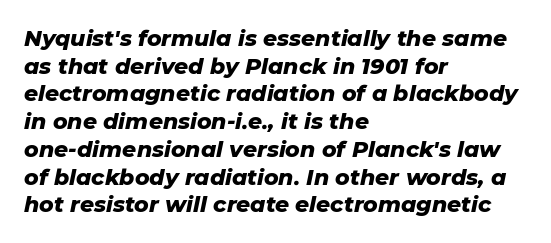
All the whitespace from short lines collects on the right. Clear beneath every line of the passage. Tracking value appears to be zero — textbook default spacing. This block has exactly the height ordinary leading produces. Rendered with sloped, italic letterforms.
